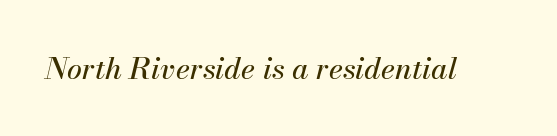
There's an unmistakable incline to the writing here. Students, note that the glyphs here touch the page at normal intervals. The space directly below the letters is spotless. Proportional: the letters do not fall into vertical columns.
